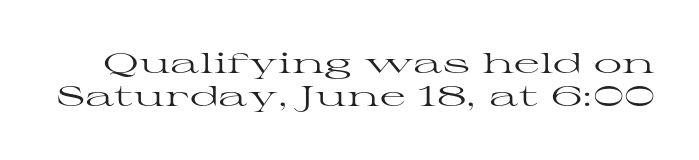
Does extra space separate the letters? No, they use regular spacing. Check where the strokes stop: tiny serifs finish them off. The area under the type is left untouched. Character widths vary here, with narrow letters taking less room than wide ones.
